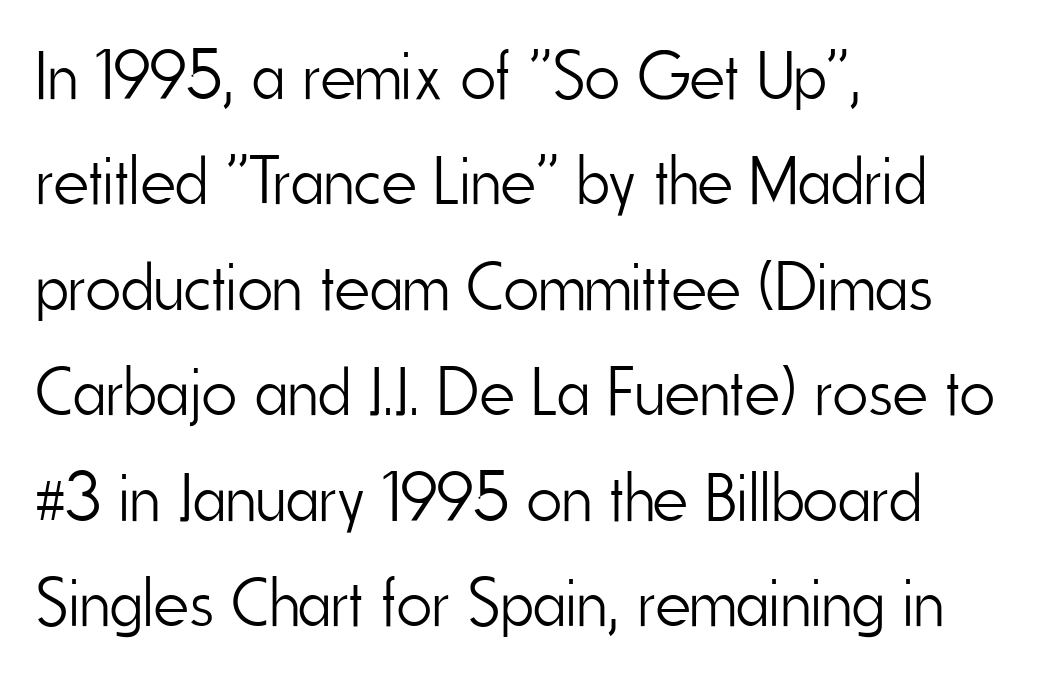
The image shows 68 px light, condensed sans-serif type, upright; set left-aligned, normal line spacing (1.55x), normal letter spacing, not underlined; low stroke contrast and a small x-height.
